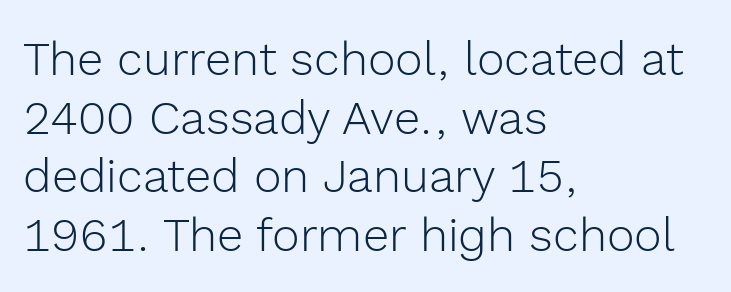
The face used here is proportionally spaced, like ordinary book or web type. Honestly, there is no underline to notice here at all. Upright lettering throughout. In terms of leading, this rendering sits right in the middle.
